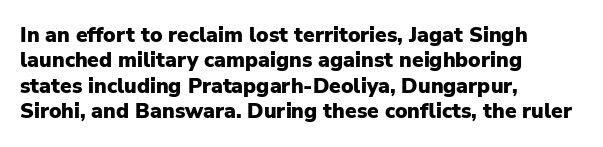
The image shows 21 px bold type, upright; set left-aligned, line spacing 1.21x, normal letter spacing, not underlined.
